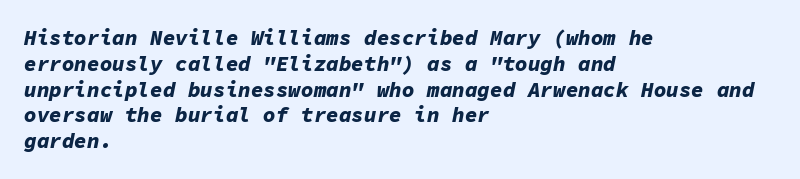
Q: Is the text bold? A: Yes.
Q: Is the text italic (slanted)? A: Yes, it leans right by about 11 degrees.
Q: Is the text underlined? A: No.
Q: How is the paragraph aligned? A: Left-aligned.
Q: Is the spacing between letters normal or unusually wide? A: Normal.
